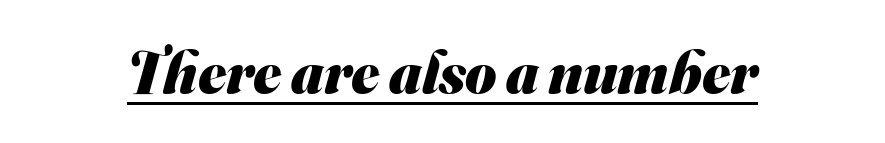
These lines are rendered in a variable-pitch font. What stands out about the letter spacing? Nothing — it is the standard amount. The letters carry no serifs — their stems end cleanly without finishing strokes. Has an underline been added? It has. The letters are bold, with thick, heavy strokes.
